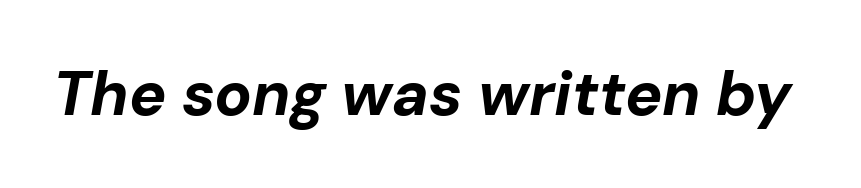
{"italic": "yes", "lean": "right", "slant_degrees": 10, "bold": "yes", "weight": "bold", "width": "normal", "stroke_contrast": "low", "x_height": "medium", "monospaced": "no", "underline": "no", "letter_spacing": "normal", "letter_spacing_em": 0.0, "glyph_px": 62}
